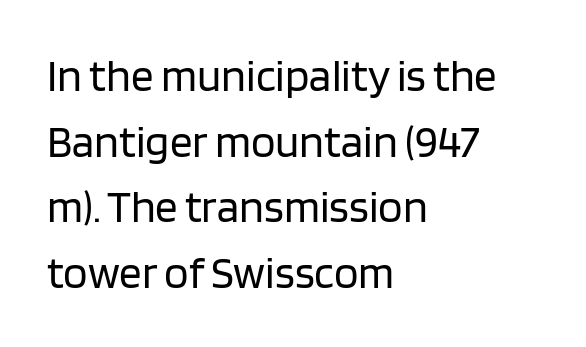
Q: Is the text bold? A: No.
Q: Is the text italic (slanted)? A: No, it is upright.
Q: Is the typeface a serif or a sans-serif typeface? A: Sans-serif.
Q: Is the text underlined? A: No.
Q: How is the paragraph aligned? A: Left-aligned.
Q: Is the spacing between letters normal or unusually wide? A: Normal.
Q: Is the spacing between lines tight, normal or loose? A: Normal.
Q: Width (condensed, normal, or wide)? A: Normal.
Q: Stroke contrast? A: Low.
Q: x-height? A: Large.
Q: Monospaced? A: No.
